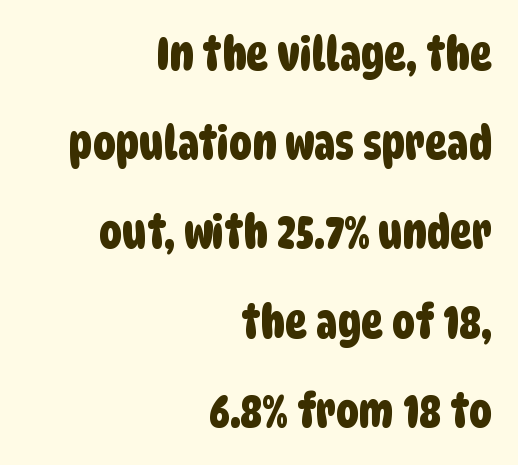
Q: Is the typeface a serif or a sans-serif typeface? A: Sans-serif.
Q: Is the text underlined? A: No.
Q: How is the paragraph aligned? A: Right-aligned.
Q: Is the spacing between letters normal or unusually wide? A: Normal.
Q: Is the spacing between lines tight, normal or loose? A: Loose.
Q: Width (condensed, normal, or wide)? A: Condensed.
Q: Stroke contrast? A: Low.
Q: x-height? A: Large.
Q: Monospaced? A: No.
